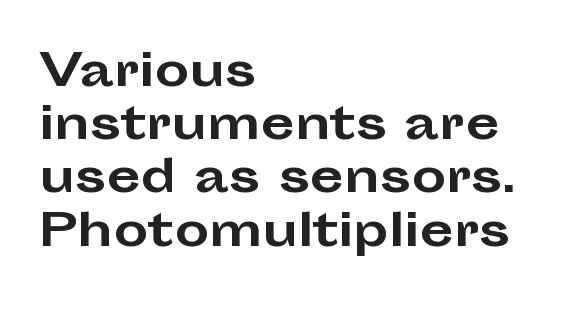
{"serif": "no", "italic": "no", "bold": "yes", "weight": "bold", "width": "wide", "stroke_contrast": "low", "x_height": "medium", "monospaced": "no", "underline": "no", "align": "left", "line_spacing_ratio": 1.21, "letter_spacing": "normal", "letter_spacing_em": 0.0, "glyph_px": 44}
